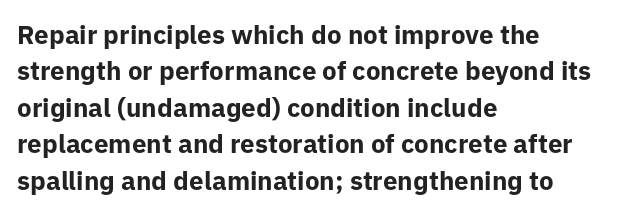
{"italic": "no", "bold": "yes", "underline": "no", "align": "left", "line_spacing": "normal", "line_spacing_ratio": 1.4, "letter_spacing": "normal", "letter_spacing_em": 0.0, "glyph_px": 26}
